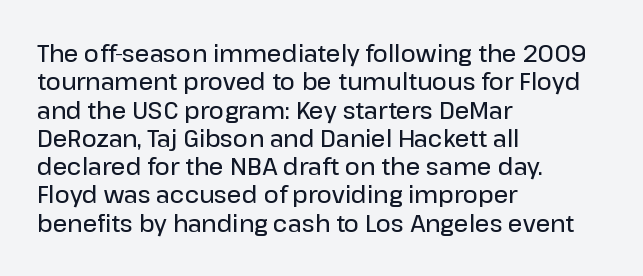
Q: Is the text bold? A: Semi-bold.
Q: Is the text italic (slanted)? A: No, it is upright.
Q: Is the text underlined? A: No.
Q: How is the paragraph aligned? A: Left-aligned.
Q: Is the spacing between letters normal or unusually wide? A: Normal.
